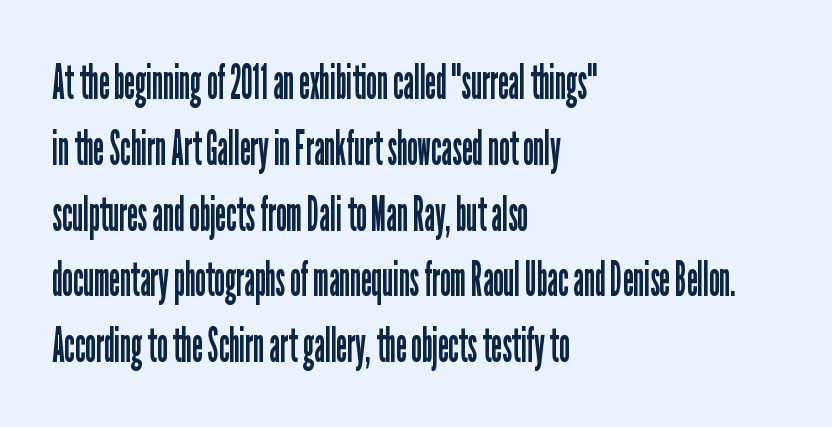
The image shows 48 px regular-weight, condensed sans-serif type, upright; set left-aligned, normal line spacing (1.37x), normal letter spacing, not underlined; low stroke contrast and a medium x-height.
